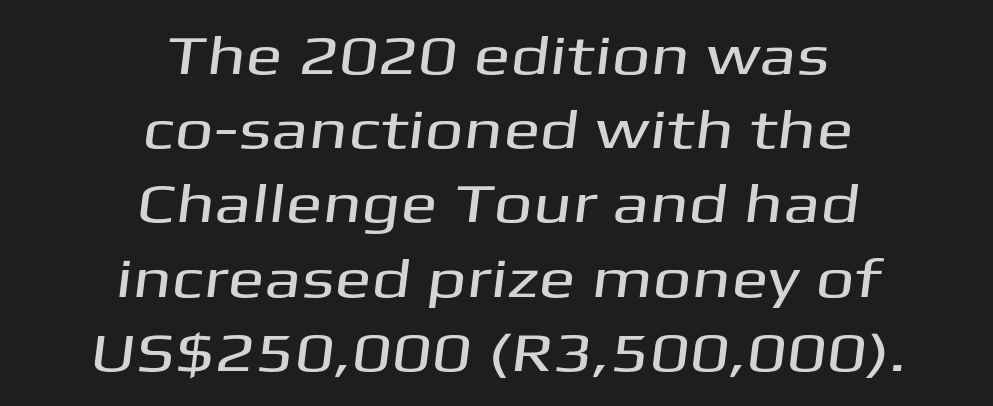
Q: Is the typeface a serif or a sans-serif typeface? A: Sans-serif.
Q: Is the text underlined? A: No.
Q: How is the paragraph aligned? A: Centered.
Q: Is the spacing between letters normal or unusually wide? A: Normal.
Q: Is the spacing between lines tight, normal or loose? A: Normal.
Q: Width (condensed, normal, or wide)? A: Wide.
Q: Stroke contrast? A: Medium.
Q: x-height? A: Medium.
Q: Monospaced? A: No.
